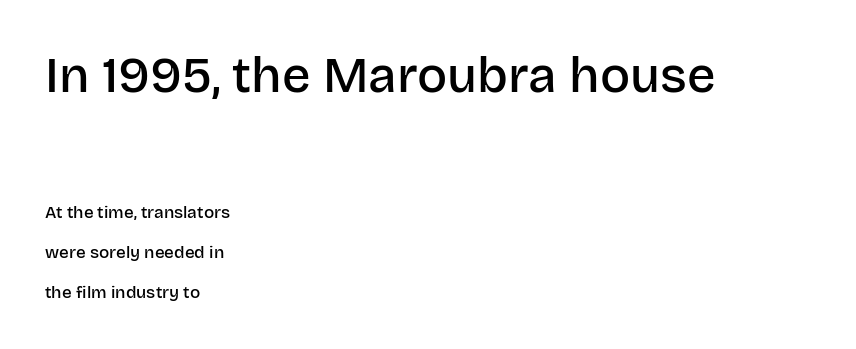
Italic? Not at all — the glyphs are vertical. If you measured baseline to baseline, you'd find a long distance. Think of a printed novel: that variable character pitch is what you see here. Unlike a traditional serif, this face leaves its strokes unadorned. Rule under the text: the space is simply empty. The rendering keeps characters at their native spacing.
